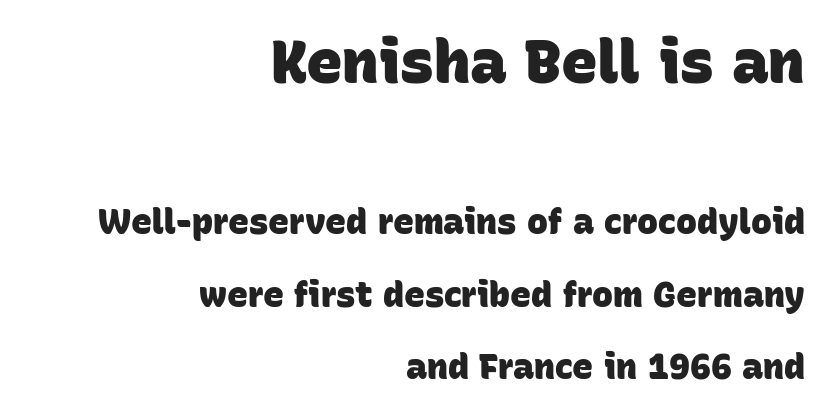
The designer dialed line spacing up above the default. The text block is weighted toward the right margin, trailing off unevenly leftward. Compare the two chunks: the upper has the greater cap height. Each word holds together tightly as a unit, with standard inter-letter gaps.
